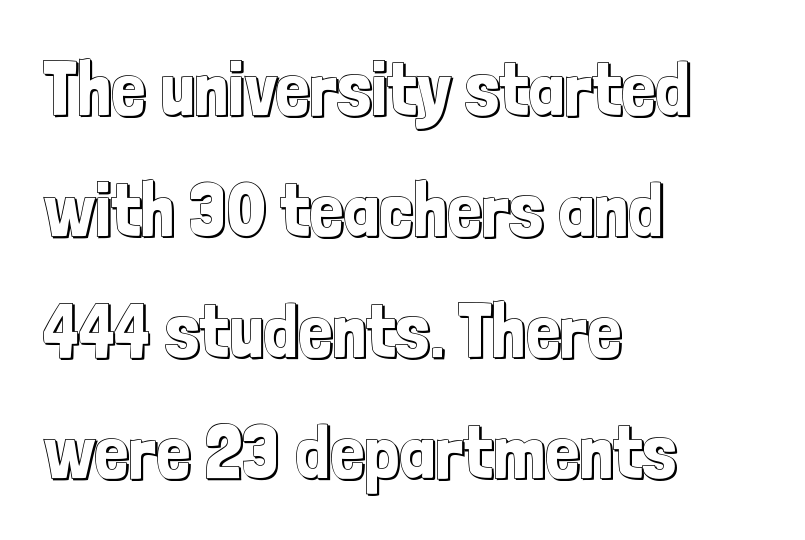
The image shows 76 px condensed type, upright; set left-aligned, normal line spacing (1.59x), normal letter spacing, not underlined; a medium x-height.
